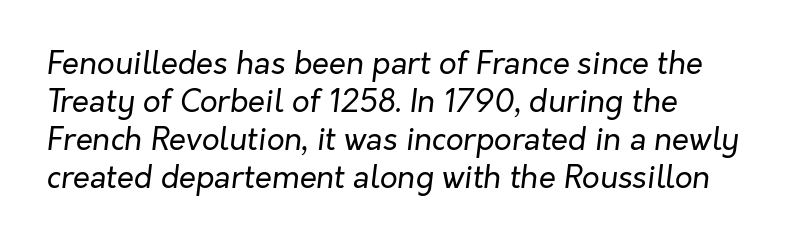
The image shows 31 px regular-weight type, italic (leaning right); set left-aligned, line spacing 1.23x, normal letter spacing, not underlined; low stroke contrast and a medium x-height.
